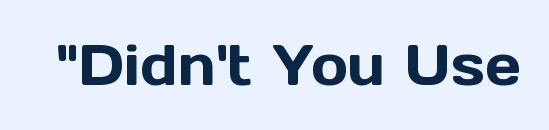
The font's upright variant was chosen for this text. Each letter's strokes conclude bluntly, with no projecting serifs. Character widths vary here, with narrow letters taking less room than wide ones. Just letters on the line, the space beneath them empty. Nothing unusual about the tracking: characters are spaced as the font intends.
